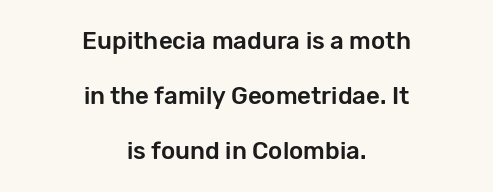
{"italic": "no", "underline": "no", "align": "center", "line_spacing": "loose", "line_spacing_ratio": 2.3, "letter_spacing": "normal", "letter_spacing_em": 0.0, "glyph_px": 24}
